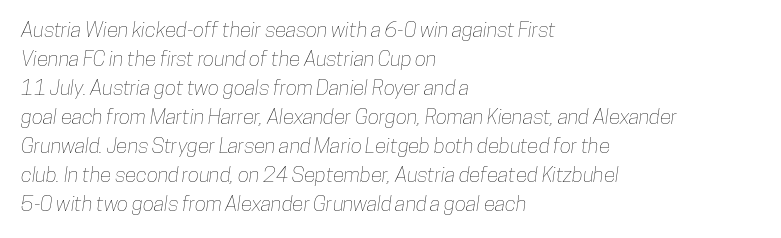
Successive baselines arrive at the customary interval. The gap between lines stays unmarked. The setting favours the left margin, as ordinary paragraphs usually do. This rendering leaves character spacing at its baseline value.
